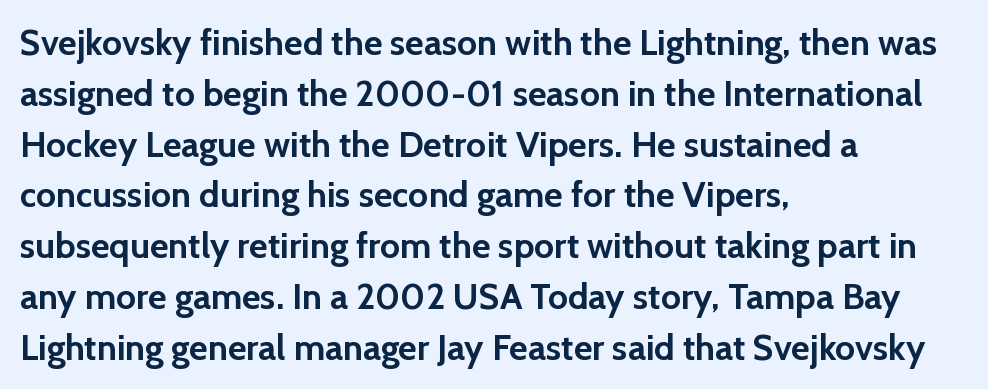
Normally led — the rows are evenly, conventionally spaced. This is roman type, the default non-slanted kind. These lines are rendered in a variable-pitch font. Unmarked baselines from the first word to the last. Default kerning and tracking; the words read as compact shapes.
